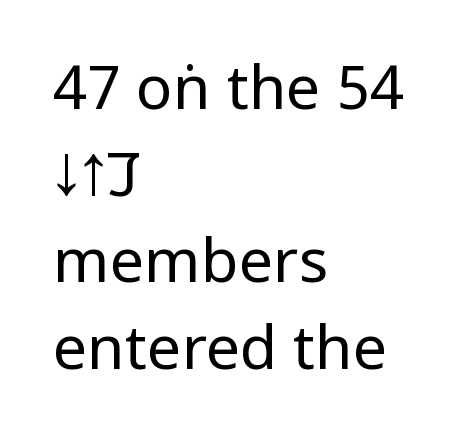
Q: Is the text bold? A: No.
Q: Is the text italic (slanted)? A: No, it is upright.
Q: Is the typeface a serif or a sans-serif typeface? A: Sans-serif.
Q: Is the text underlined? A: No.
Q: How is the paragraph aligned? A: Left-aligned.
Q: Is the spacing between letters normal or unusually wide? A: Normal.
Q: Is the spacing between lines tight, normal or loose? A: Normal.
Q: Width (condensed, normal, or wide)? A: Condensed.
Q: Stroke contrast? A: Low.
Q: x-height? A: Large.
Q: Monospaced? A: No.
